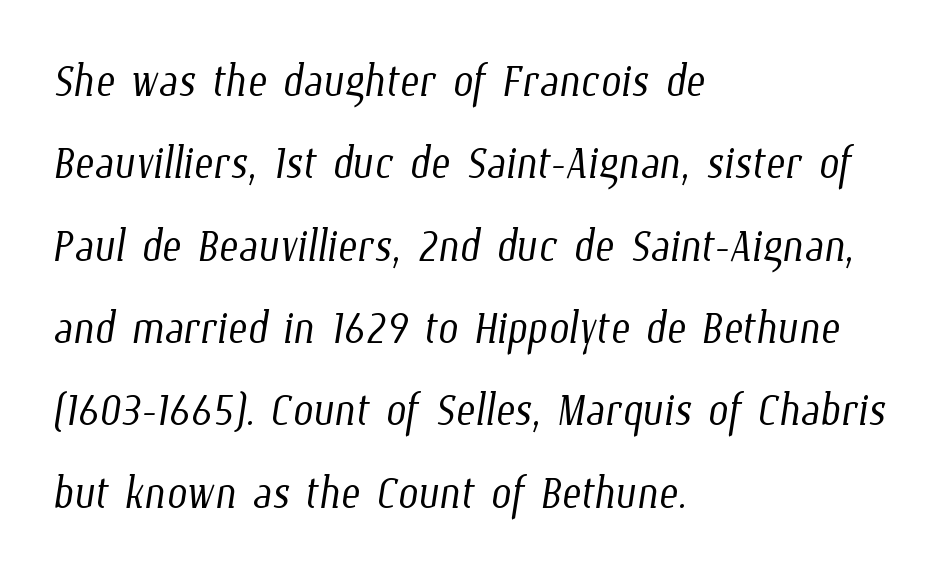
Q: Is the text bold? A: No.
Q: Is the text underlined? A: No.
Q: How is the paragraph aligned? A: Left-aligned.
Q: Is the spacing between letters normal or unusually wide? A: Normal.
Q: Is the spacing between lines tight, normal or loose? A: Normal.
Q: Width (condensed, normal, or wide)? A: Condensed.
Q: Stroke contrast? A: Low.
Q: x-height? A: Medium.
Q: Monospaced? A: No.
